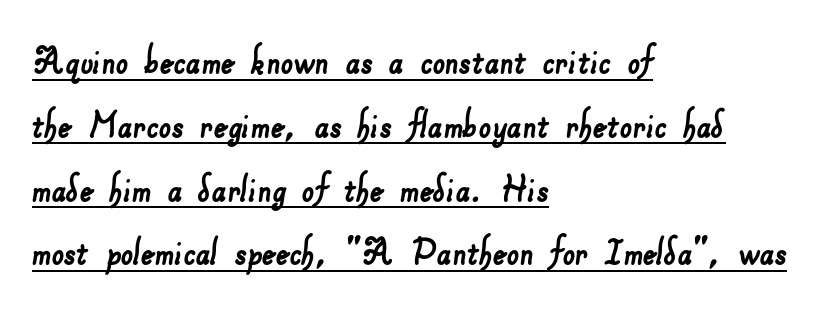
Q: Is the typeface a serif or a sans-serif typeface? A: Sans-serif.
Q: Is the text underlined? A: Yes.
Q: How is the paragraph aligned? A: Left-aligned.
Q: Is the spacing between letters normal or unusually wide? A: Normal.
Q: Is the spacing between lines tight, normal or loose? A: Normal.
Q: Width (condensed, normal, or wide)? A: Normal.
Q: Stroke contrast? A: Low.
Q: x-height? A: Small.
Q: Monospaced? A: No.
